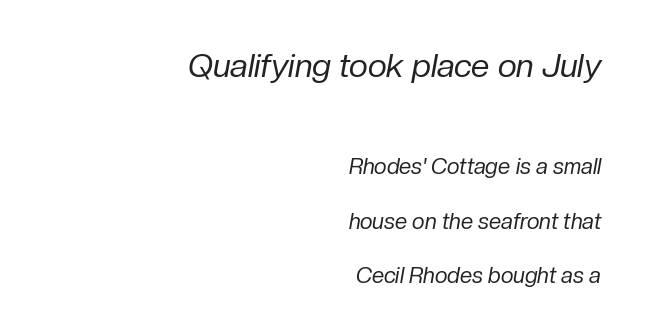
{"italic": "yes", "lean": "right", "slant_degrees": 10, "bold": "no", "weight": "regular", "width": "normal", "stroke_contrast": "low", "x_height": "medium", "monospaced": "no", "underline": "no", "align": "right", "line_spacing": "loose", "line_spacing_ratio": 2.48, "letter_spacing": "normal", "letter_spacing_em": 0.0, "larger_block": "first", "size_ratio": 1.5, "glyph_px": 33}
